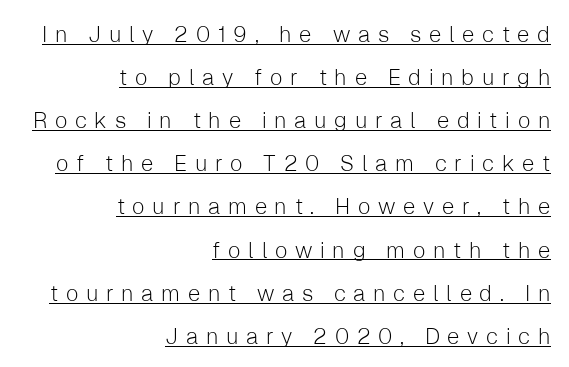
{"italic": "no", "bold": "no", "underline": "yes", "align": "right", "line_spacing": "loose", "line_spacing_ratio": 1.96, "letter_spacing": "wide", "letter_spacing_em": 0.35, "glyph_px": 22}
